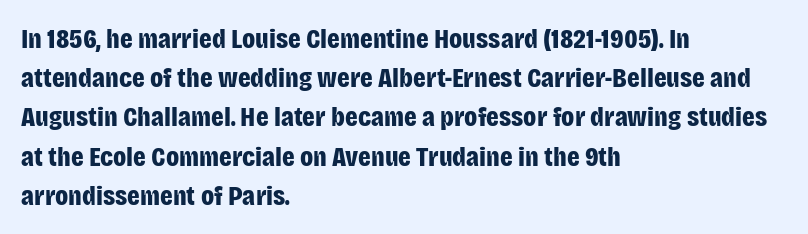
{"serif": "no", "italic": "no", "bold": "yes", "weight": "bold", "width": "condensed", "stroke_contrast": "low", "x_height": "large", "monospaced": "no", "underline": "no", "align": "left", "line_spacing": "normal", "line_spacing_ratio": 1.4, "letter_spacing": "normal", "letter_spacing_em": 0.0, "glyph_px": 28}
